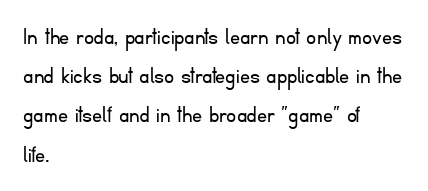
Is this a heavy cut? Hardly; it is regular or lighter. In CSS terms this would be text-align: left. Words appear dense and cohesive because spacing is normal. The gap between lines stays unmarked. Reading down the column, the eye jumps a familiar distance to each next line. This is roman type, the default non-slanted kind.
